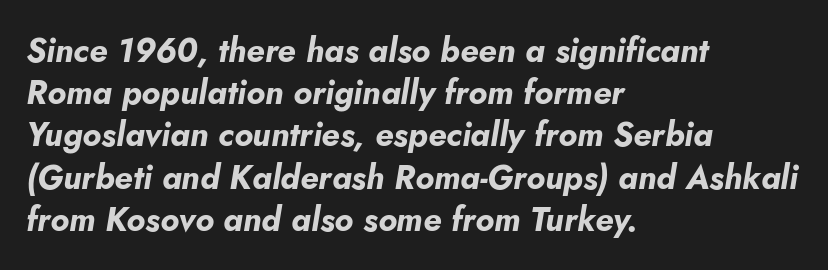
The image shows 33 px bold type, italic (leaning right); set left-aligned, normal line spacing (1.28x), normal letter spacing, not underlined; low stroke contrast and a small x-height.
